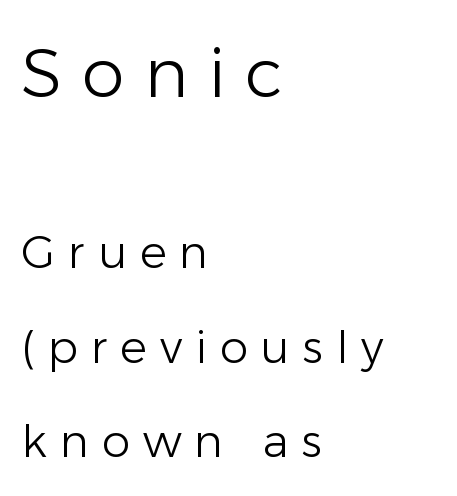
Q: Is the text bold? A: No.
Q: Is the text italic (slanted)? A: No, it is upright.
Q: Is the typeface a serif or a sans-serif typeface? A: Sans-serif.
Q: Is the text underlined? A: No.
Q: How is the paragraph aligned? A: Left-aligned.
Q: Is the spacing between letters normal or unusually wide? A: Unusually wide.
Q: Is the spacing between lines tight, normal or loose? A: Loose.
Q: Which block of text is set in a larger size, the first (top) or the second (bottom)? A: The first (top) one.
Q: Width (condensed, normal, or wide)? A: Normal.
Q: Stroke contrast? A: Low.
Q: x-height? A: Medium.
Q: Monospaced? A: No.
